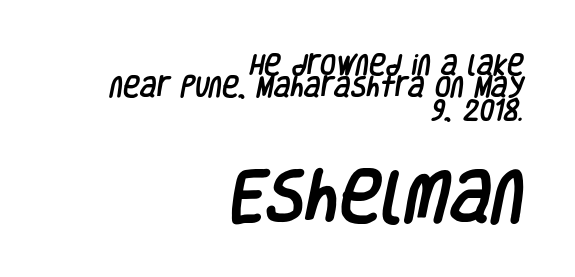
The image shows 58 px condensed sans-serif type; set right-aligned, tight line spacing (0.97x), normal letter spacing, not underlined; the second (bottom) block is 2.52x larger; low stroke contrast and a large x-height.
